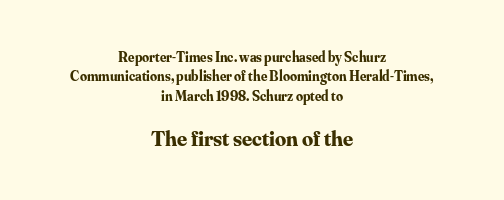
The image shows 22 px bold type, upright; set centered, normal line spacing (1.38x), normal letter spacing, not underlined; the second (bottom) block is 1.57x larger.
